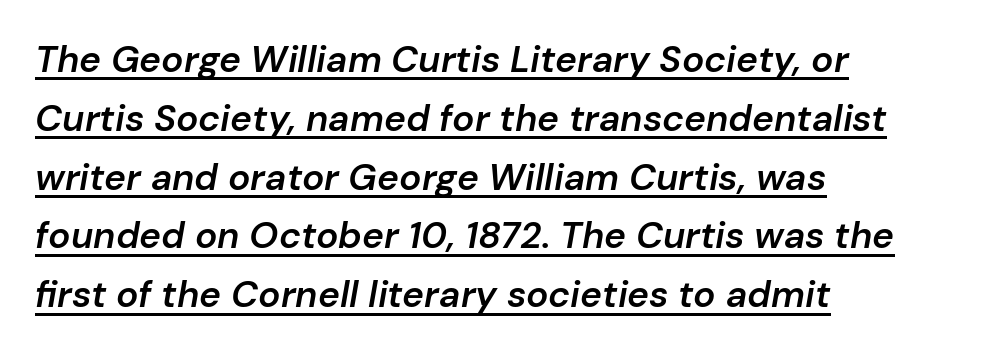
The image shows 37 px semibold type, italic (leaning right); set left-aligned, normal line spacing (1.59x), normal letter spacing, underlined; low stroke contrast and a medium x-height.
